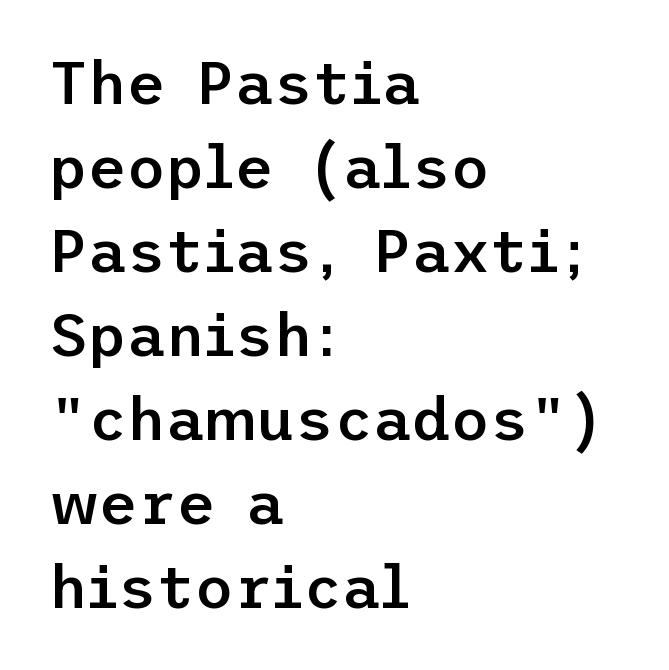
The image shows 60 px semibold sans-serif type, upright; set left-aligned, normal line spacing (1.4x), normal letter spacing, not underlined; low stroke contrast and a medium x-height.
